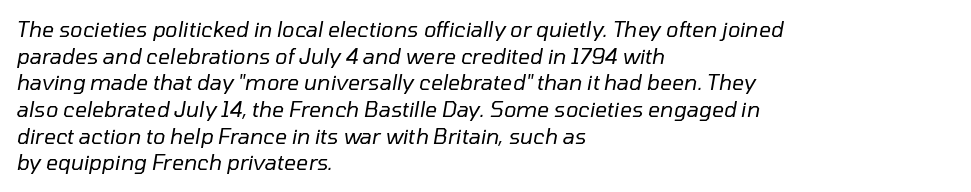
{"italic": "yes", "lean": "right", "slant_degrees": 10, "bold": "no", "underline": "no", "align": "left", "line_spacing": "normal", "line_spacing_ratio": 1.27, "letter_spacing": "normal", "letter_spacing_em": 0.0, "glyph_px": 21}
